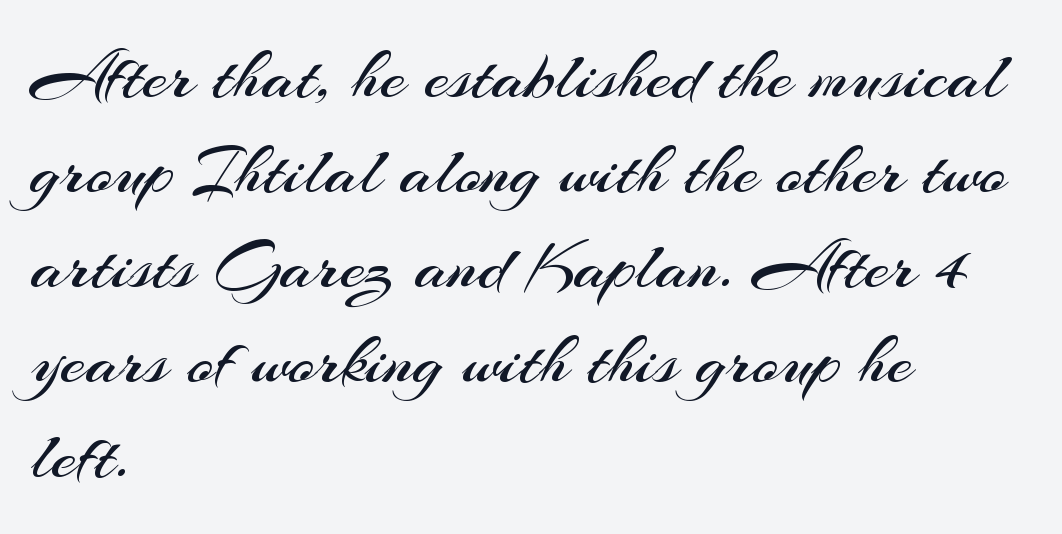
One glance says typical: line gaps are just what's usual. These lines are set flush left with a ragged right edge. These lines keep a tight, regular rhythm from letter to letter. Lines of text with bare space underneath. What kind of face is this? One without serifs — a sans.
